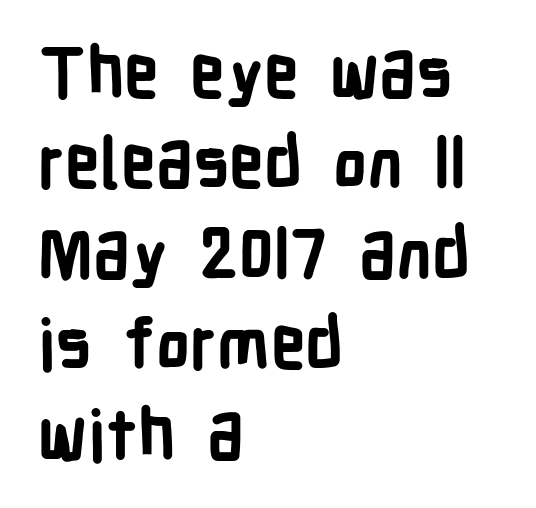
Interline gaps are of average width in this sample. Do the letters lean? They stand straight. Typesetter's note: full bold, strokes at maximum text heaviness. Left-aligned paragraph, ragged on the right. Words appear dense and cohesive because spacing is normal.
